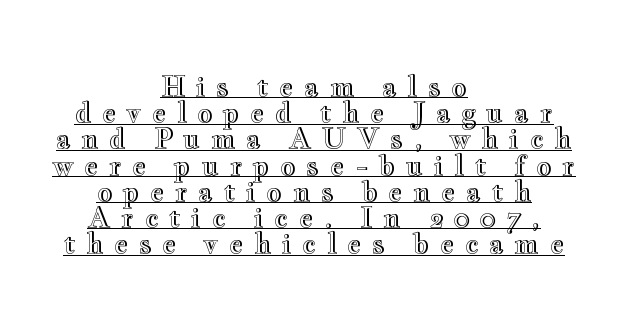
The image shows 27 px text type, upright; set centered, tight line spacing (0.97x), unusually wide letter spacing (+0.38 em), underlined.
